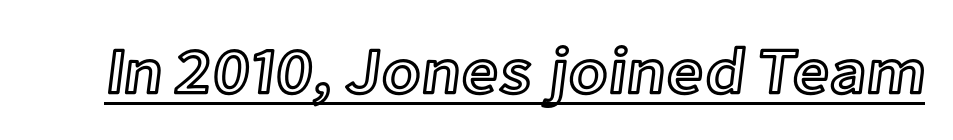
The image shows 65 px text type; set normal letter spacing, underlined; a medium x-height.
